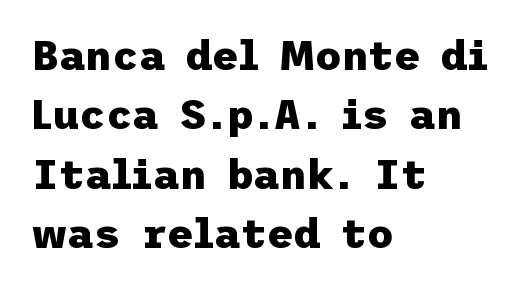
Q: Is the text bold? A: Yes.
Q: Is the text italic (slanted)? A: No, it is upright.
Q: Is the typeface a serif or a sans-serif typeface? A: Sans-serif.
Q: Is the text underlined? A: No.
Q: How is the paragraph aligned? A: Left-aligned.
Q: Is the spacing between letters normal or unusually wide? A: Normal.
Q: Is the spacing between lines tight, normal or loose? A: Normal.
Q: Width (condensed, normal, or wide)? A: Normal.
Q: Stroke contrast? A: Low.
Q: x-height? A: Medium.
